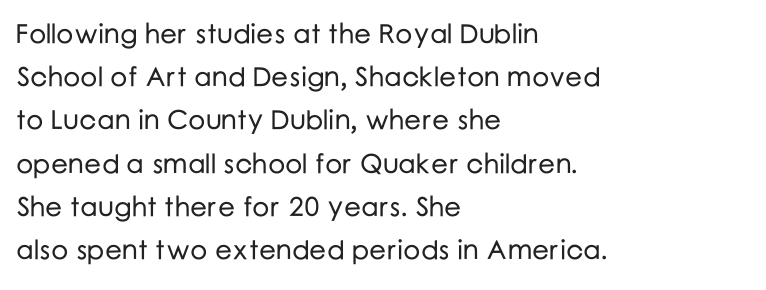
{"italic": "no", "underline": "no", "align": "left", "line_spacing": "normal", "line_spacing_ratio": 1.6, "letter_spacing": "normal", "letter_spacing_em": 0.0, "glyph_px": 27}
